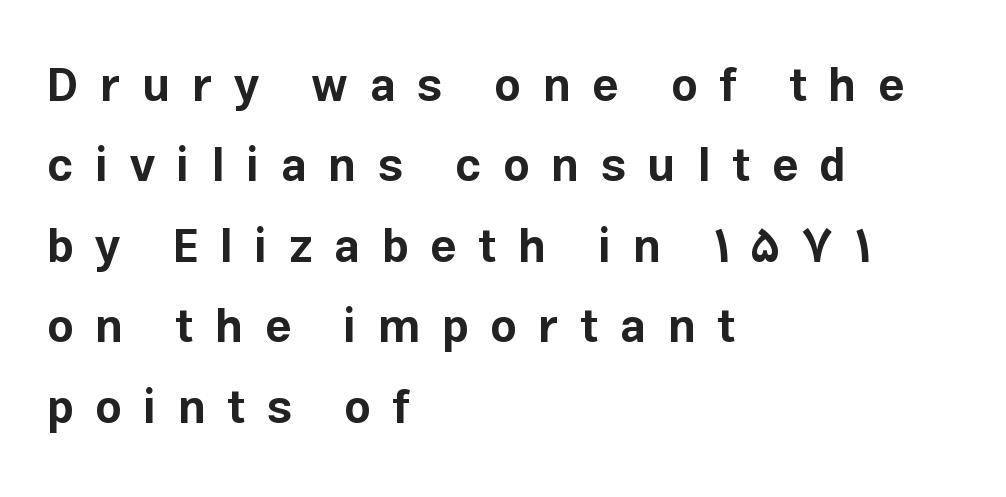
The image shows 46 px bold sans-serif type, upright; set left-aligned, line spacing 1.75x, unusually wide letter spacing (+0.47 em), not underlined; low stroke contrast and a medium x-height.
